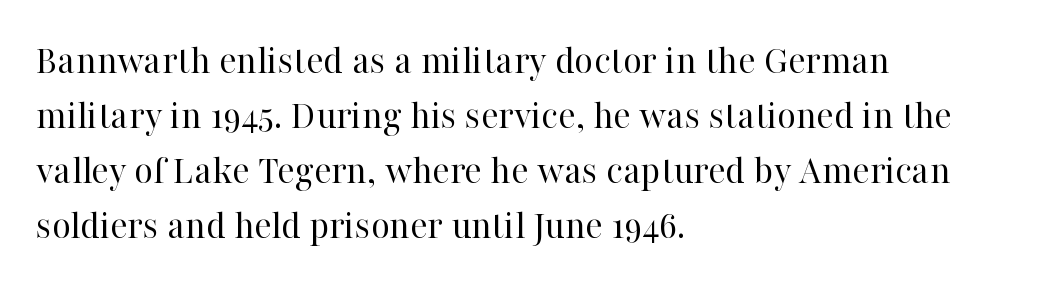
Q: Is the text bold? A: No.
Q: Is the text italic (slanted)? A: No, it is upright.
Q: Is the typeface a serif or a sans-serif typeface? A: Serif.
Q: Is the text underlined? A: No.
Q: How is the paragraph aligned? A: Left-aligned.
Q: Is the spacing between letters normal or unusually wide? A: Normal.
Q: Is the spacing between lines tight, normal or loose? A: Normal.
Q: Width (condensed, normal, or wide)? A: Normal.
Q: Stroke contrast? A: High.
Q: x-height? A: Medium.
Q: Monospaced? A: No.
